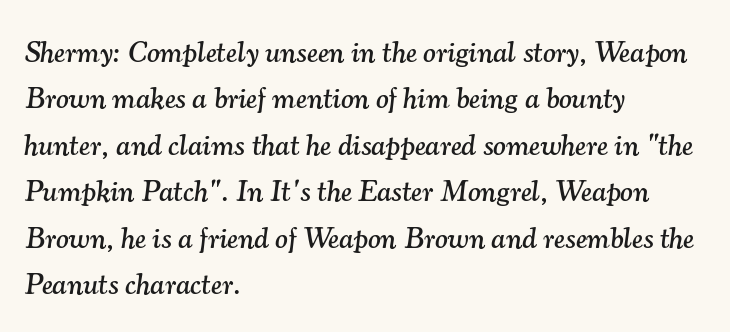
{"serif": "yes", "italic": "yes", "lean": "right", "slant_degrees": 7, "width": "normal", "stroke_contrast": "medium", "x_height": "small", "monospaced": "no", "underline": "no", "align": "left", "line_spacing": "normal", "line_spacing_ratio": 1.55, "letter_spacing": "normal", "letter_spacing_em": 0.0, "glyph_px": 30}
